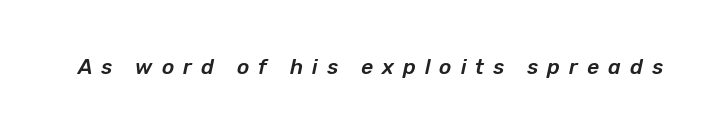
Q: Is the text italic (slanted)? A: Yes, it leans right by about 12 degrees.
Q: Is the text underlined? A: No.
Q: Is the spacing between letters normal or unusually wide? A: Unusually wide.
